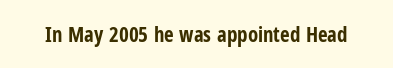
The letterforms sit shoulder to shoulder at normal distance. These lines were composed using upright roman letters. Check the space under the baseline: it is left empty. The sample has been set heavy, in full bold.
